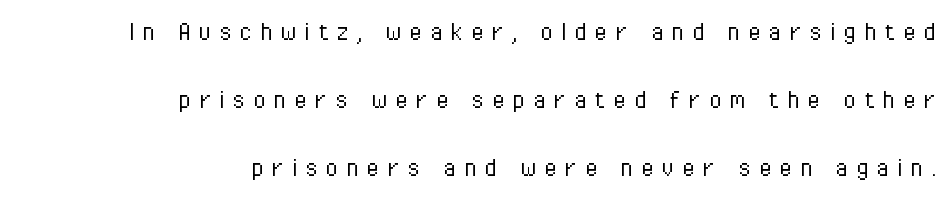
The glyphs in this specimen are sans serif. It's the straight-up-and-down kind of type. The rendering uses natural spacing where letterforms have individual widths. This sample is right-justified, so line beginnings fall wherever the words allow. Spacing between characters has been opened up far beyond the box default. Stroke thickness stays within the range of a standard reading face or lighter.
